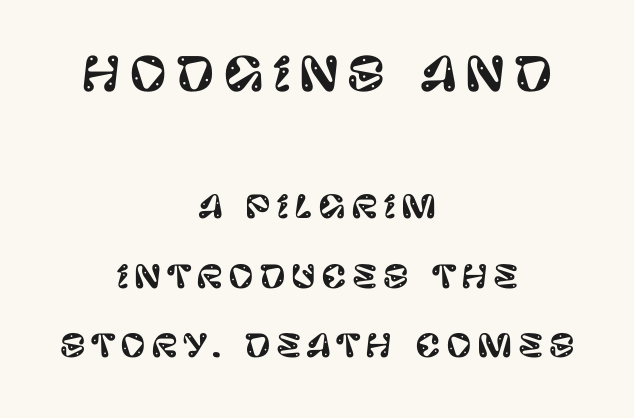
{"serif": "no", "width": "normal", "stroke_contrast": "low", "x_height": "large", "monospaced": "no", "underline": "no", "align": "center", "line_spacing": "loose", "line_spacing_ratio": 2.23, "larger_block": "first", "size_ratio": 1.48, "glyph_px": 46}
